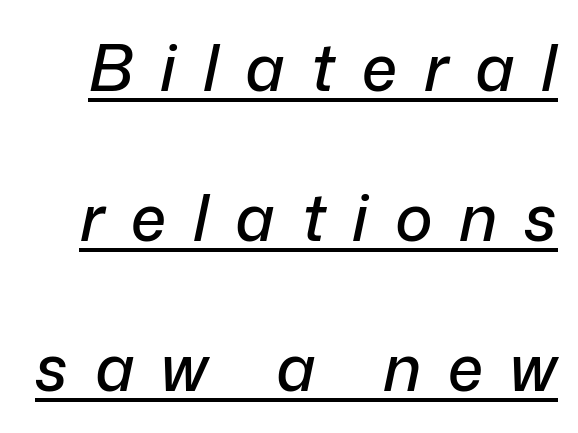
{"italic": "yes", "lean": "right", "slant_degrees": 12, "width": "normal", "stroke_contrast": "low", "x_height": "medium", "monospaced": "no", "underline": "yes", "line_spacing": "loose", "line_spacing_ratio": 2.34, "letter_spacing": "wide", "letter_spacing_em": 0.42, "glyph_px": 64}
